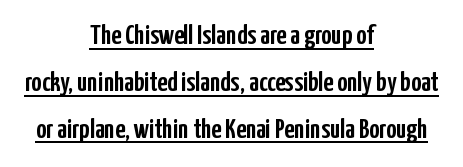
Q: Is the text italic (slanted)? A: No, it is upright.
Q: Is the typeface a serif or a sans-serif typeface? A: Sans-serif.
Q: Is the text underlined? A: Yes.
Q: How is the paragraph aligned? A: Centered.
Q: Is the spacing between letters normal or unusually wide? A: Normal.
Q: Is the spacing between lines tight, normal or loose? A: Normal.
Q: Width (condensed, normal, or wide)? A: Condensed.
Q: Stroke contrast? A: Low.
Q: x-height? A: Medium.
Q: Monospaced? A: No.
